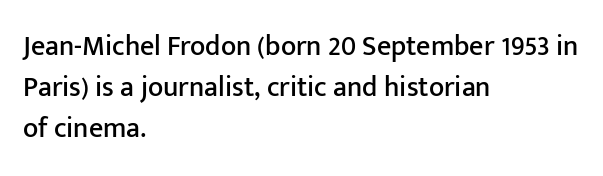
{"serif": "no", "italic": "no", "width": "normal", "stroke_contrast": "low", "x_height": "medium", "monospaced": "no", "underline": "no", "align": "left", "line_spacing": "normal", "line_spacing_ratio": 1.47, "letter_spacing": "normal", "letter_spacing_em": 0.0, "glyph_px": 28}
